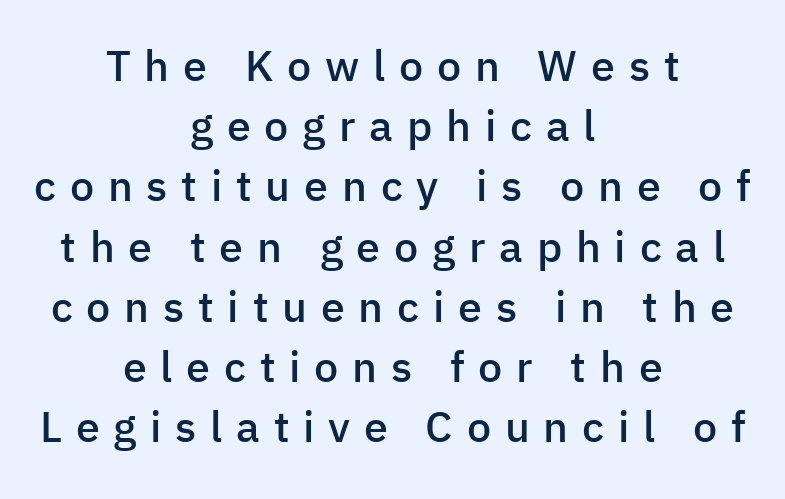
{"serif": "no", "italic": "no", "bold": "semi", "weight": "semibold", "width": "normal", "stroke_contrast": "low", "x_height": "medium", "monospaced": "no", "underline": "no", "align": "center", "line_spacing": "normal", "line_spacing_ratio": 1.4, "letter_spacing": "wide", "letter_spacing_em": 0.32, "glyph_px": 43}
